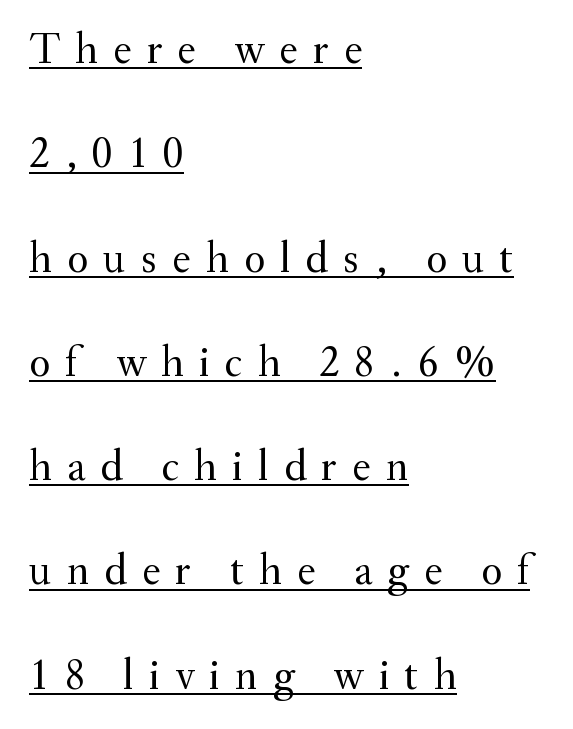
{"serif": "yes", "italic": "no", "bold": "no", "weight": "regular", "width": "normal", "stroke_contrast": "medium", "x_height": "small", "monospaced": "no", "underline": "yes", "align": "left", "line_spacing": "loose", "line_spacing_ratio": 2.37, "letter_spacing": "wide", "letter_spacing_em": 0.34, "glyph_px": 44}
